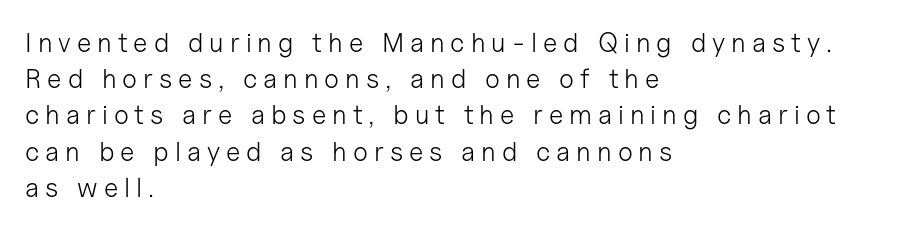
Q: Is the text bold? A: No.
Q: Is the text italic (slanted)? A: No, it is upright.
Q: Is the text underlined? A: No.
Q: How is the paragraph aligned? A: Left-aligned.
Q: Is the spacing between letters normal or unusually wide? A: Unusually wide.
Q: Is the spacing between lines tight, normal or loose? A: Normal.
